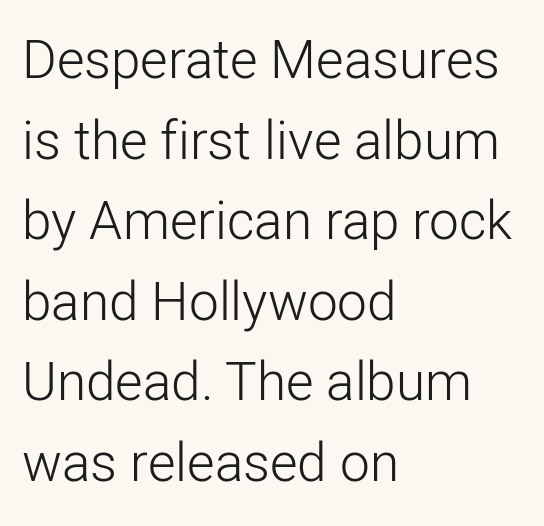
Q: Is the text bold? A: No.
Q: Is the text italic (slanted)? A: No, it is upright.
Q: Is the typeface a serif or a sans-serif typeface? A: Sans-serif.
Q: Is the text underlined? A: No.
Q: How is the paragraph aligned? A: Left-aligned.
Q: Is the spacing between letters normal or unusually wide? A: Normal.
Q: Is the spacing between lines tight, normal or loose? A: Normal.
Q: Width (condensed, normal, or wide)? A: Normal.
Q: Stroke contrast? A: Low.
Q: x-height? A: Medium.
Q: Monospaced? A: No.
